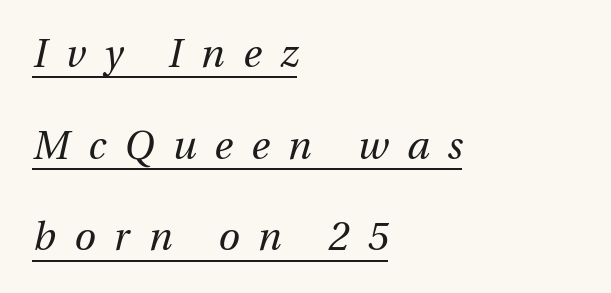
Q: Is the text bold? A: No.
Q: Is the text italic (slanted)? A: Yes, it leans right by about 12 degrees.
Q: Is the text underlined? A: Yes.
Q: How is the paragraph aligned? A: Left-aligned.
Q: Is the spacing between letters normal or unusually wide? A: Unusually wide.
Q: Is the spacing between lines tight, normal or loose? A: Loose.
Q: Width (condensed, normal, or wide)? A: Normal.
Q: Stroke contrast? A: Medium.
Q: x-height? A: Medium.
Q: Monospaced? A: No.
